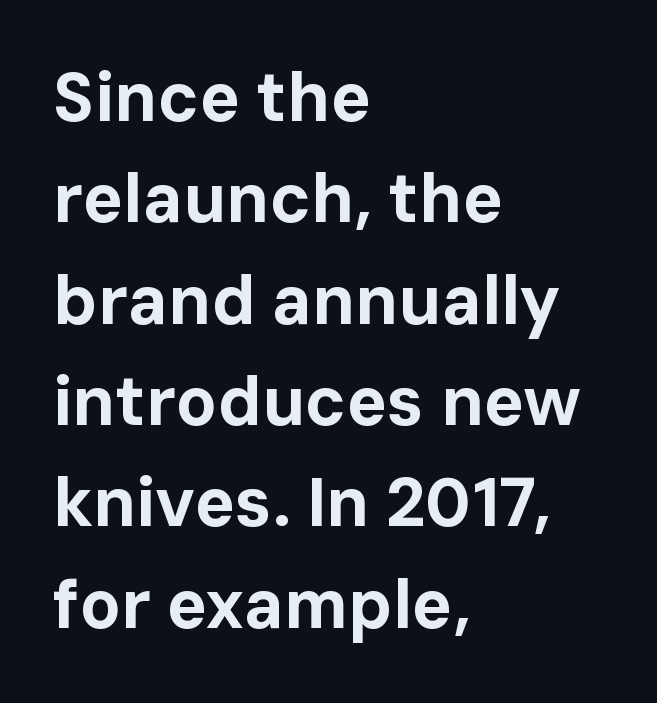
{"serif": "no", "italic": "no", "bold": "yes", "weight": "bold", "width": "normal", "stroke_contrast": "low", "x_height": "medium", "monospaced": "no", "underline": "no", "align": "left", "line_spacing": "normal", "line_spacing_ratio": 1.49, "letter_spacing": "normal", "letter_spacing_em": 0.0, "glyph_px": 68}
